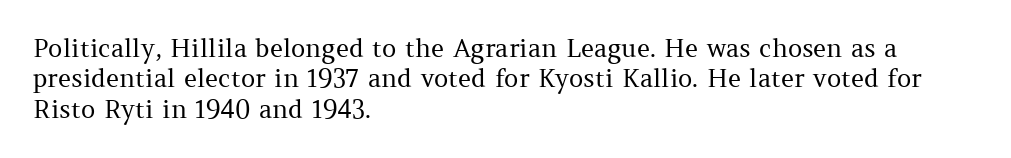
Q: Is the text bold? A: No.
Q: Is the text italic (slanted)? A: No, it is upright.
Q: Is the text underlined? A: No.
Q: How is the paragraph aligned? A: Left-aligned.
Q: Is the spacing between letters normal or unusually wide? A: Normal.
